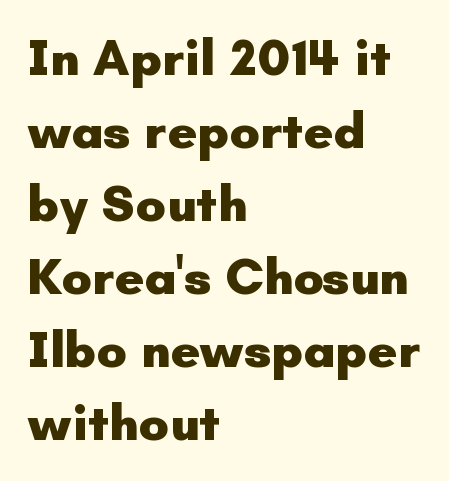
Q: Is the text bold? A: Yes.
Q: Is the text italic (slanted)? A: No, it is upright.
Q: Is the typeface a serif or a sans-serif typeface? A: Sans-serif.
Q: Is the text underlined? A: No.
Q: How is the paragraph aligned? A: Left-aligned.
Q: Is the spacing between letters normal or unusually wide? A: Normal.
Q: Is the spacing between lines tight, normal or loose? A: Normal.
Q: Width (condensed, normal, or wide)? A: Normal.
Q: Stroke contrast? A: Low.
Q: x-height? A: Small.
Q: Monospaced? A: No.
